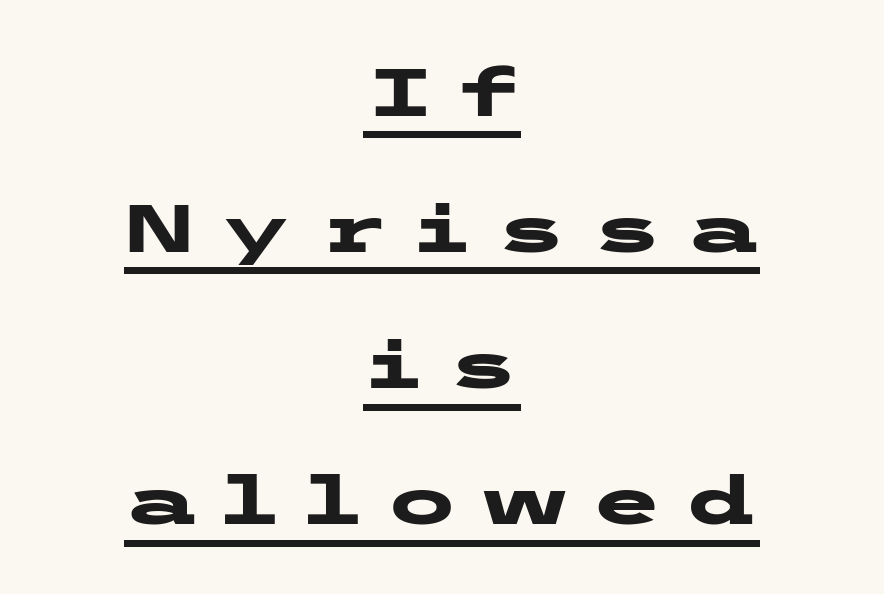
The image shows 67 px heavy, wide sans-serif type, upright; set centered, loose line spacing (2.03x), unusually wide letter spacing (+0.33 em), underlined; low stroke contrast and a medium x-height.
